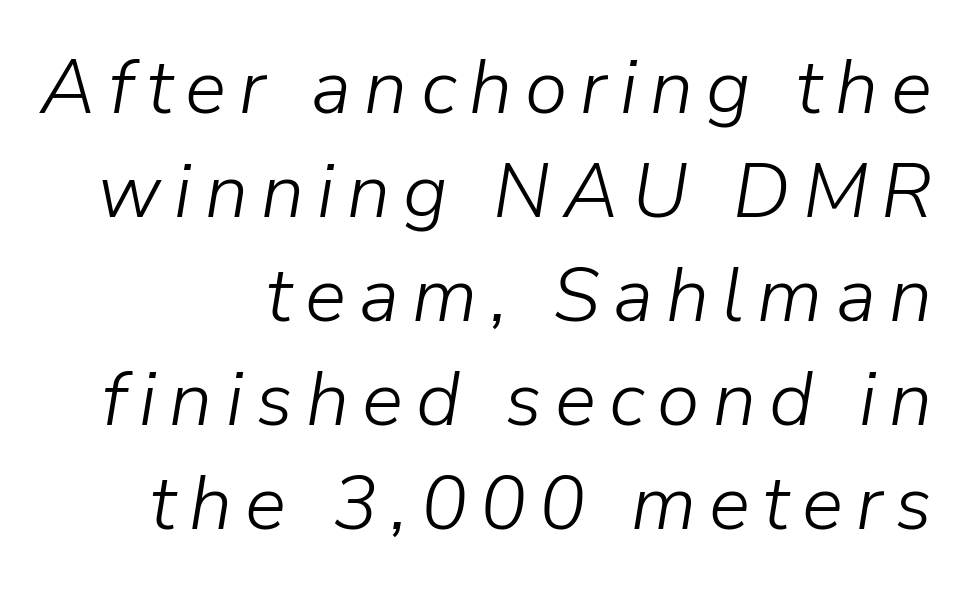
{"italic": "yes", "lean": "right", "slant_degrees": 9, "bold": "no", "weight": "light", "width": "normal", "stroke_contrast": "low", "x_height": "medium", "monospaced": "no", "underline": "no", "align": "right", "line_spacing": "normal", "line_spacing_ratio": 1.35, "glyph_px": 77}
